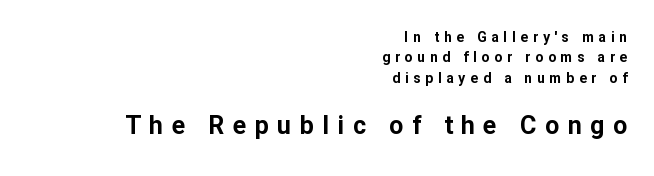
The rendering inserts visible extra space after every character. The lettering stays uniformly vertical, giving the passage a roman look. Bare-footed words on every line. These words are printed bold, with thick strokes throughout.
